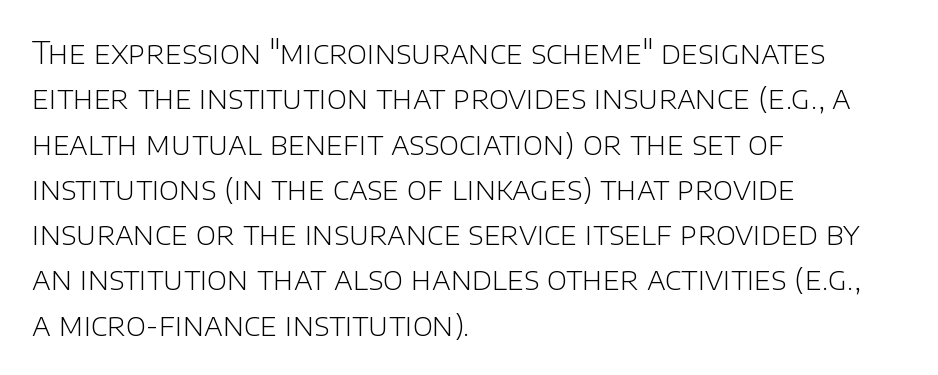
The image shows 31 px light sans-serif type, upright; set left-aligned, normal line spacing (1.46x), normal letter spacing, not underlined; low stroke contrast and a large x-height.
